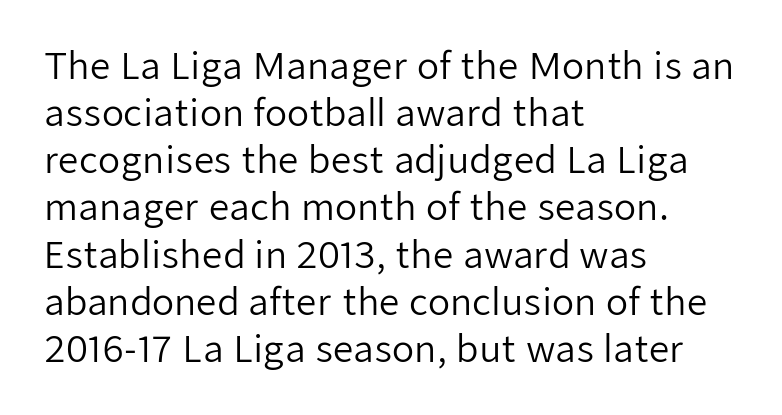
Q: Is the text bold? A: No.
Q: Is the text italic (slanted)? A: No, it is upright.
Q: Is the typeface a serif or a sans-serif typeface? A: Sans-serif.
Q: Is the text underlined? A: No.
Q: How is the paragraph aligned? A: Left-aligned.
Q: Is the spacing between letters normal or unusually wide? A: Normal.
Q: Is the spacing between lines tight, normal or loose? A: Normal.
Q: Width (condensed, normal, or wide)? A: Normal.
Q: Stroke contrast? A: Low.
Q: x-height? A: Medium.
Q: Monospaced? A: No.
